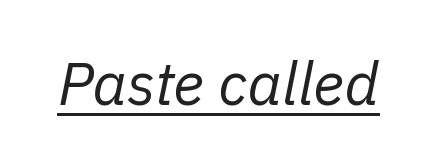
{"italic": "yes", "lean": "right", "slant_degrees": 11, "bold": "no", "weight": "regular", "width": "normal", "stroke_contrast": "low", "x_height": "medium", "monospaced": "no", "underline": "yes", "letter_spacing": "normal", "letter_spacing_em": 0.0, "glyph_px": 60}
